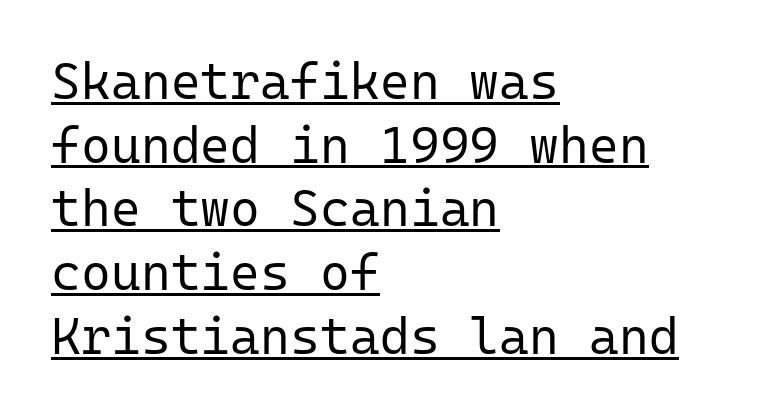
Q: Is the text bold? A: No.
Q: Is the text italic (slanted)? A: No, it is upright.
Q: Is the typeface a serif or a sans-serif typeface? A: Sans-serif.
Q: Is the text underlined? A: Yes.
Q: How is the paragraph aligned? A: Left-aligned.
Q: Is the spacing between letters normal or unusually wide? A: Normal.
Q: Is the spacing between lines tight, normal or loose? A: Normal.
Q: Width (condensed, normal, or wide)? A: Normal.
Q: Stroke contrast? A: Low.
Q: x-height? A: Medium.
Q: Monospaced? A: Yes.
